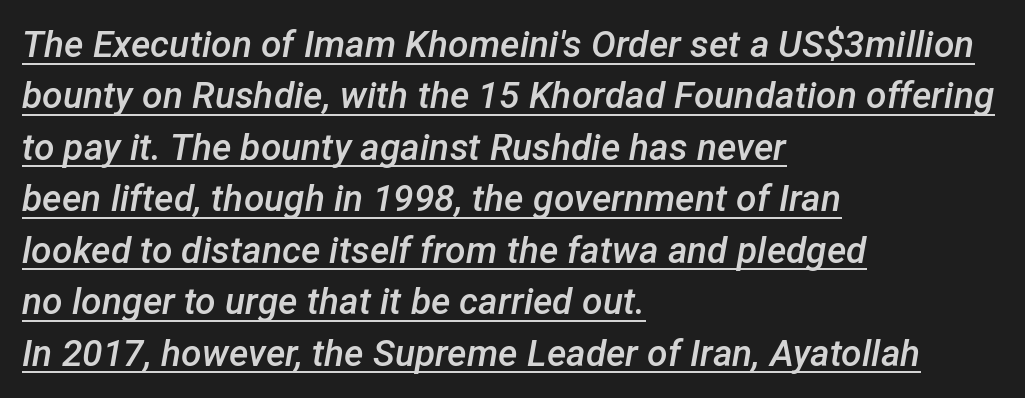
The image shows 37 px semibold type, italic (leaning right); set left-aligned, normal line spacing (1.39x), normal letter spacing, underlined; low stroke contrast and a medium x-height.
